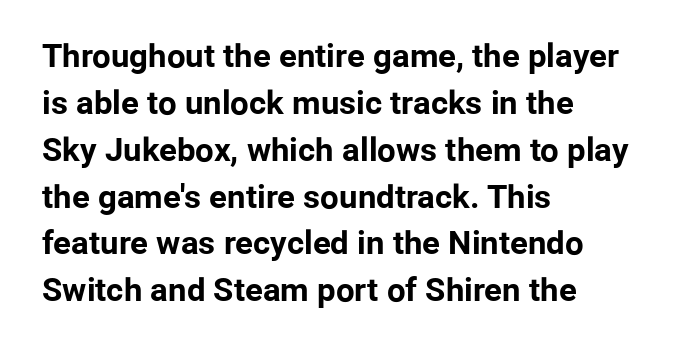
Typographically, this falls in the sans-serif category. Tall strokes in this sample are plumb rather than angled. Unmarked baselines from the first word to the last. Alignment: flush left. The strokes are fattened all the way to bold.
